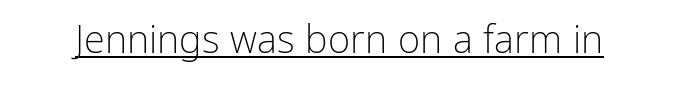
Q: Is the text bold? A: No.
Q: Is the text italic (slanted)? A: No, it is upright.
Q: Is the typeface a serif or a sans-serif typeface? A: Sans-serif.
Q: Is the text underlined? A: Yes.
Q: Is the spacing between letters normal or unusually wide? A: Normal.
Q: Width (condensed, normal, or wide)? A: Normal.
Q: Stroke contrast? A: Low.
Q: x-height? A: Medium.
Q: Monospaced? A: No.
